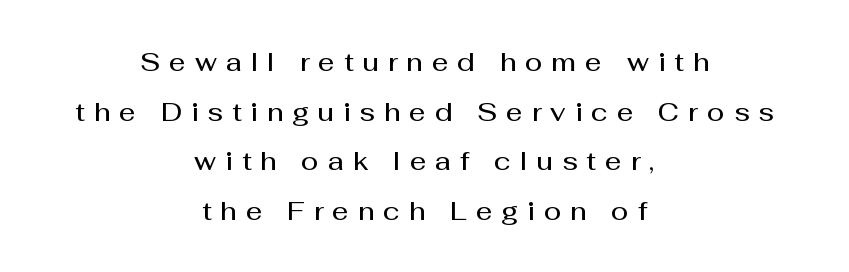
{"italic": "no", "bold": "semi", "underline": "no", "align": "center", "line_spacing": "loose", "line_spacing_ratio": 1.91, "letter_spacing": "wide", "letter_spacing_em": 0.34, "glyph_px": 26}
